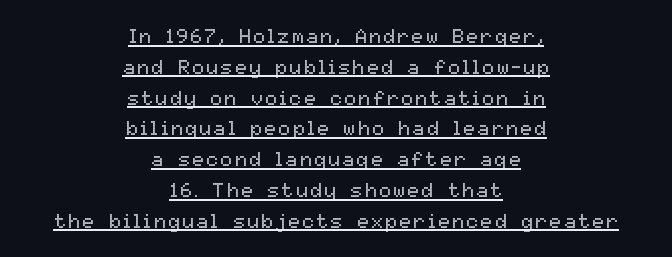
{"italic": "no", "bold": "no", "underline": "yes", "align": "center", "line_spacing": "normal", "line_spacing_ratio": 1.54, "glyph_px": 20}
